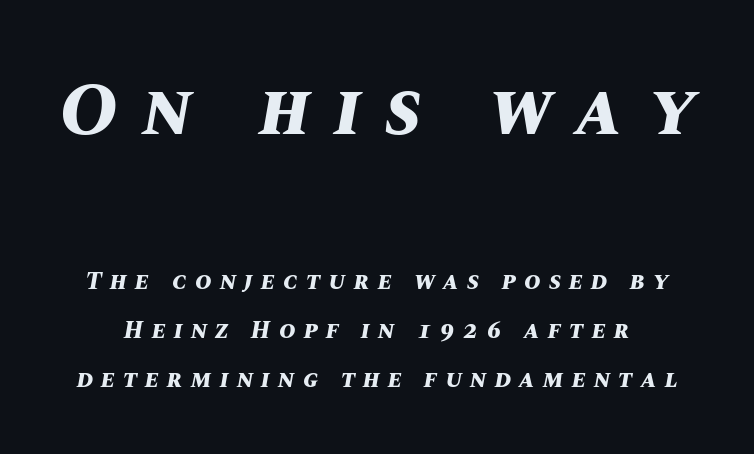
Q: Is the text bold? A: Yes.
Q: Is the text italic (slanted)? A: Yes, it leans right by about 10 degrees.
Q: Is the text underlined? A: No.
Q: Is the spacing between letters normal or unusually wide? A: Unusually wide.
Q: Is the spacing between lines tight, normal or loose? A: Loose.
Q: Which block of text is set in a larger size, the first (top) or the second (bottom)? A: The first (top) one.
Q: Width (condensed, normal, or wide)? A: Normal.
Q: Stroke contrast? A: Medium.
Q: x-height? A: Large.
Q: Monospaced? A: No.
